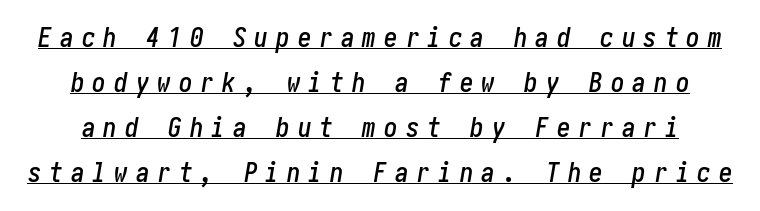
{"italic": "yes", "lean": "right", "slant_degrees": 10, "underline": "yes", "line_spacing": "normal", "line_spacing_ratio": 1.67, "letter_spacing": "wide", "letter_spacing_em": 0.3, "glyph_px": 27}
